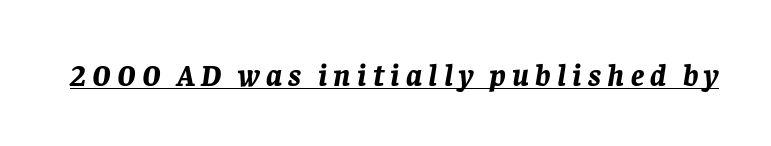
The line texture is sparse and dotted thanks to wide tracking. The words here are underlined. Look at the stroke-to-counter ratio: heavy, a bold. Is this a fixed-width face? No — the glyphs have proportional, varying widths. The passage shown leans; its letterforms are oblique.
